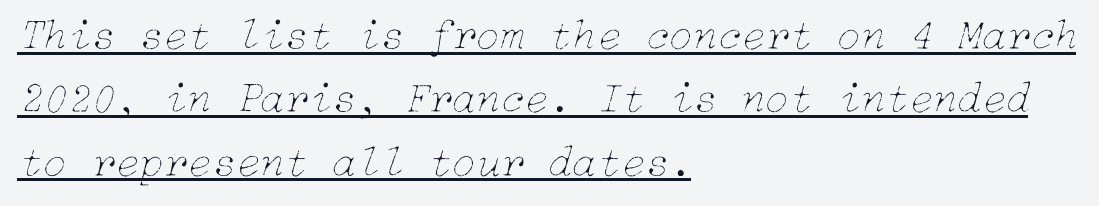
Normally led — the rows are evenly, conventionally spaced. Stems and bowls with no extra thickness — not bold. Each line of the rendering has a horizontal stroke beneath the glyphs. Italic? Definitely — the glyphs are oblique.
